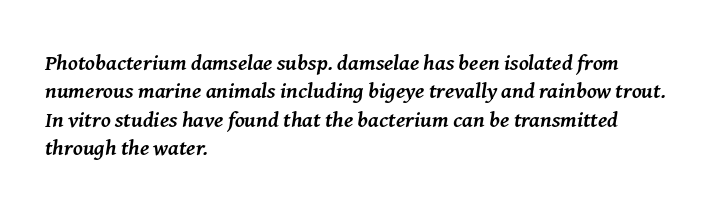
The image shows 22 px bold type, italic (leaning right); set left-aligned, normal line spacing (1.29x), normal letter spacing, not underlined.
